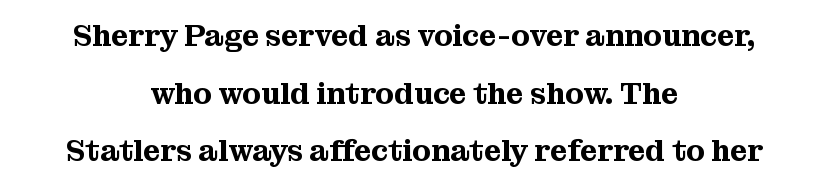
Q: Is the text italic (slanted)? A: No, it is upright.
Q: Is the typeface a serif or a sans-serif typeface? A: Serif.
Q: Is the text underlined? A: No.
Q: How is the paragraph aligned? A: Centered.
Q: Is the spacing between letters normal or unusually wide? A: Normal.
Q: Is the spacing between lines tight, normal or loose? A: Loose.
Q: Width (condensed, normal, or wide)? A: Normal.
Q: Stroke contrast? A: Medium.
Q: x-height? A: Medium.
Q: Monospaced? A: No.
